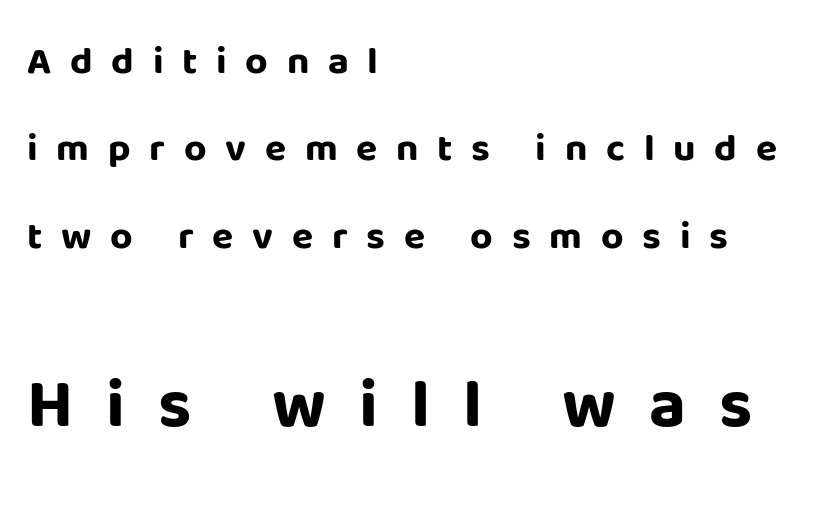
Visually the block forms a straight wall on the left and a jagged coastline on the right. Every letter is thick-stroked: bold, no question. Typographically, this falls in the sans-serif category. The passage shown is typed in a proportional face where columns would drift. Students, note that the glyphs here are deliberately spaced far apart.
